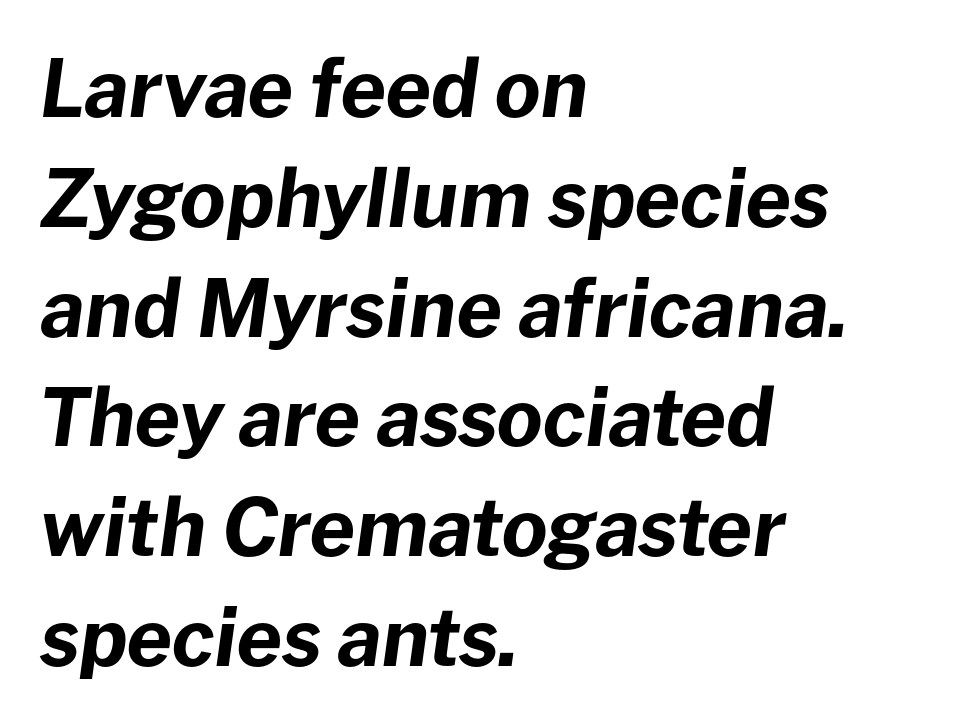
{"italic": "yes", "lean": "right", "slant_degrees": 8, "bold": "yes", "weight": "bold", "width": "normal", "stroke_contrast": "low", "x_height": "medium", "monospaced": "no", "underline": "no", "align": "left", "line_spacing": "normal", "line_spacing_ratio": 1.39, "letter_spacing": "normal", "letter_spacing_em": 0.0, "glyph_px": 79}
